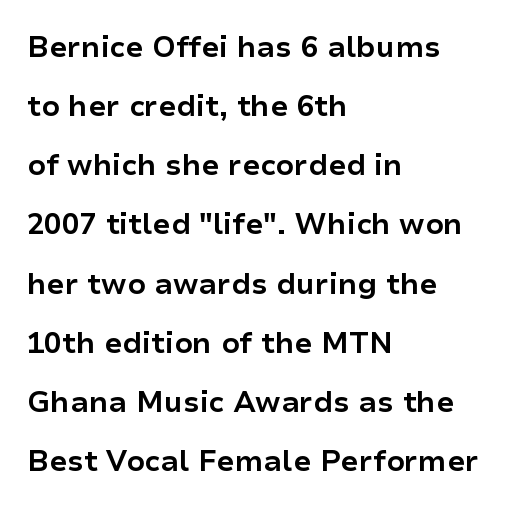
Q: Is the text bold? A: Yes.
Q: Is the text italic (slanted)? A: No, it is upright.
Q: Is the typeface a serif or a sans-serif typeface? A: Sans-serif.
Q: Is the text underlined? A: No.
Q: How is the paragraph aligned? A: Left-aligned.
Q: Is the spacing between letters normal or unusually wide? A: Normal.
Q: Is the spacing between lines tight, normal or loose? A: Loose.
Q: Width (condensed, normal, or wide)? A: Normal.
Q: Stroke contrast? A: Low.
Q: x-height? A: Medium.
Q: Monospaced? A: No.
